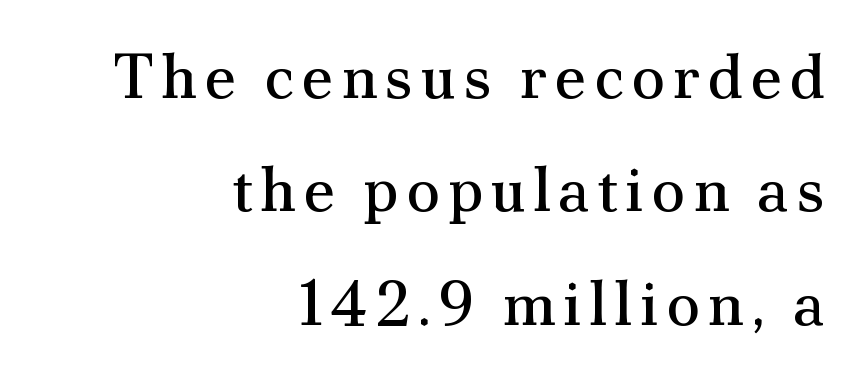
Is the stroke heavy? The answer is a plain regular-or-lighter. Check under the words: just untouched page. Teacher's note: observe the even right margin — that is flush-right alignment. Do the letters lean? They stand straight. Classification — serif. The face used here is proportionally spaced, like ordinary book or web type.
